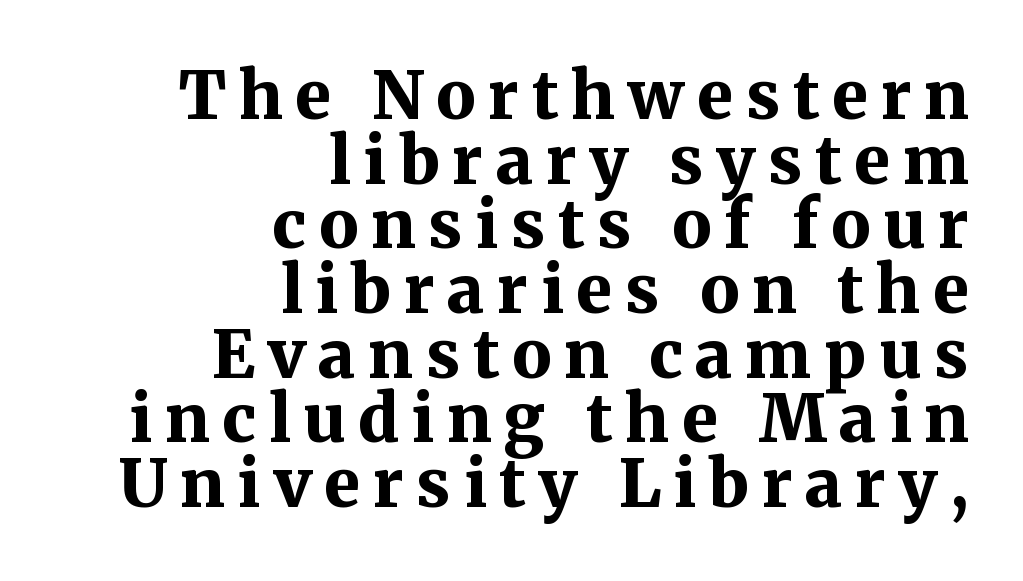
Q: Is the text bold? A: Yes.
Q: Is the text italic (slanted)? A: No, it is upright.
Q: Is the typeface a serif or a sans-serif typeface? A: Serif.
Q: Is the text underlined? A: No.
Q: How is the paragraph aligned? A: Right-aligned.
Q: Is the spacing between lines tight, normal or loose? A: Tight.
Q: Width (condensed, normal, or wide)? A: Normal.
Q: Stroke contrast? A: Medium.
Q: x-height? A: Medium.
Q: Monospaced? A: No.
